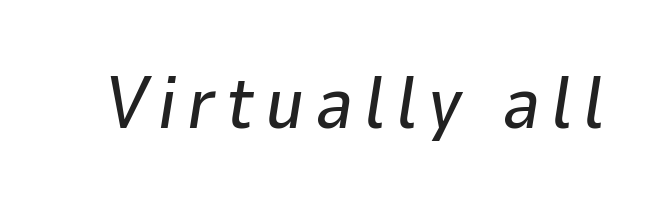
The gap between lines stays unmarked. Varying glyph widths throughout — classic text-font behaviour. Observe the lean: these are italic letterforms.
